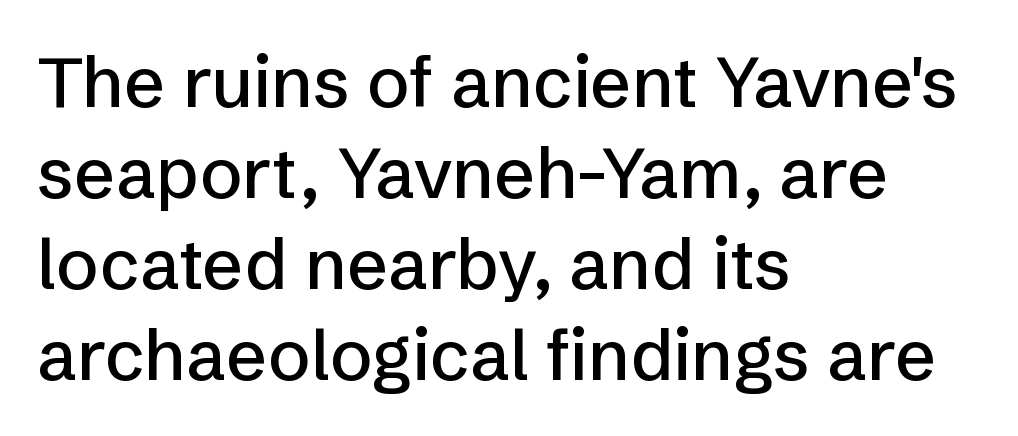
Q: Is the text italic (slanted)? A: No, it is upright.
Q: Is the typeface a serif or a sans-serif typeface? A: Sans-serif.
Q: Is the text underlined? A: No.
Q: How is the paragraph aligned? A: Left-aligned.
Q: Is the spacing between letters normal or unusually wide? A: Normal.
Q: Is the spacing between lines tight, normal or loose? A: Normal.
Q: Width (condensed, normal, or wide)? A: Normal.
Q: Stroke contrast? A: Low.
Q: x-height? A: Medium.
Q: Monospaced? A: No.
